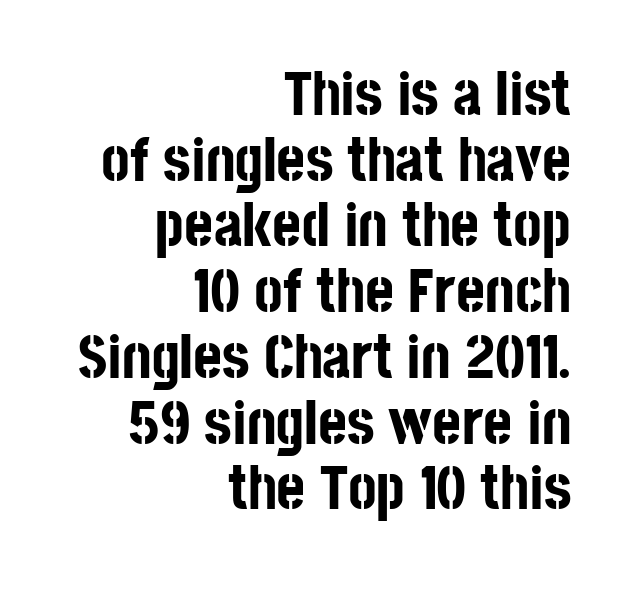
{"serif": "no", "italic": "no", "bold": "yes", "weight": "bold", "width": "condensed", "stroke_contrast": "low", "x_height": "large", "monospaced": "no", "underline": "no", "align": "right", "line_spacing": "tight", "line_spacing_ratio": 1.06, "letter_spacing": "normal", "letter_spacing_em": 0.0, "glyph_px": 62}
